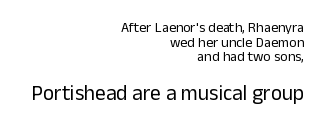
The image shows 21 px text type, upright; set right-aligned, tight line spacing (1.05x), normal letter spacing, not underlined; the second (bottom) block is 1.5x larger.
